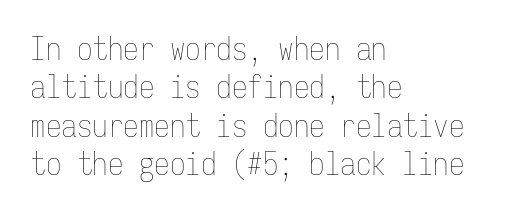
Q: Is the text bold? A: No.
Q: Is the text italic (slanted)? A: No, it is upright.
Q: Is the text underlined? A: No.
Q: How is the paragraph aligned? A: Left-aligned.
Q: Is the spacing between letters normal or unusually wide? A: Normal.
Q: Width (condensed, normal, or wide)? A: Condensed.
Q: Stroke contrast? A: Low.
Q: x-height? A: Medium.
Q: Monospaced? A: Yes.
